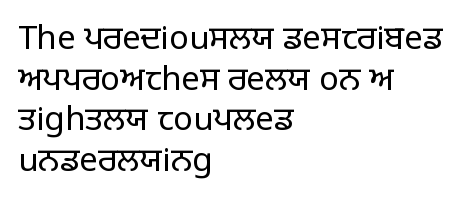
You could not count columns in this text — the font is proportionally spaced. This is the regular roman posture of the typeface. Notice how the passage keeps a crisp vertical edge on the left only. The foot of each line stays bare and open. Short note: letters normally spaced. Bold? No — there's no thickening of the strokes.
